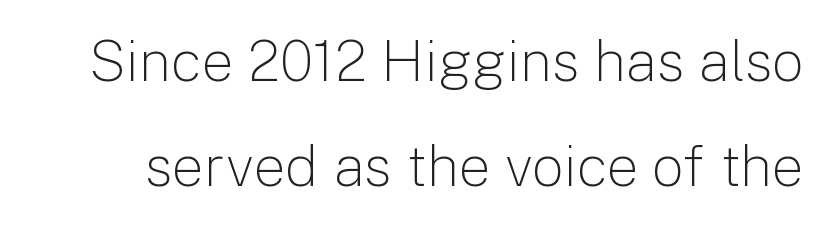
{"serif": "no", "italic": "no", "bold": "no", "weight": "light", "width": "normal", "stroke_contrast": "low", "x_height": "medium", "monospaced": "no", "underline": "no", "line_spacing_ratio": 1.84, "letter_spacing": "normal", "letter_spacing_em": 0.0, "glyph_px": 57}
